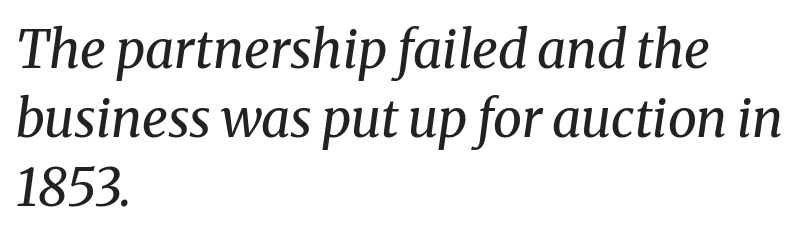
{"serif": "yes", "italic": "yes", "lean": "right", "slant_degrees": 8, "bold": "no", "weight": "regular", "width": "normal", "stroke_contrast": "medium", "x_height": "medium", "monospaced": "no", "underline": "no", "align": "left", "line_spacing": "normal", "line_spacing_ratio": 1.33, "letter_spacing": "normal", "letter_spacing_em": 0.0, "glyph_px": 52}
